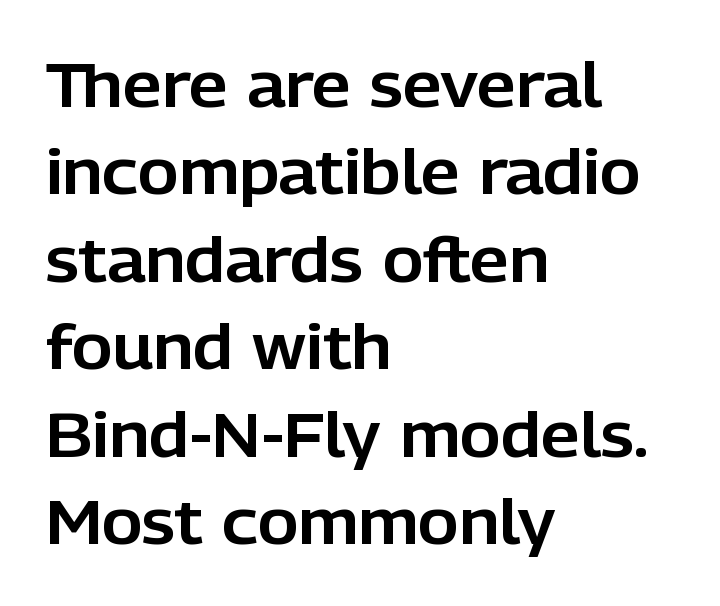
{"serif": "no", "italic": "no", "width": "normal", "stroke_contrast": "low", "x_height": "medium", "monospaced": "no", "underline": "no", "align": "left", "line_spacing": "normal", "line_spacing_ratio": 1.41, "letter_spacing": "normal", "letter_spacing_em": 0.0, "glyph_px": 62}
